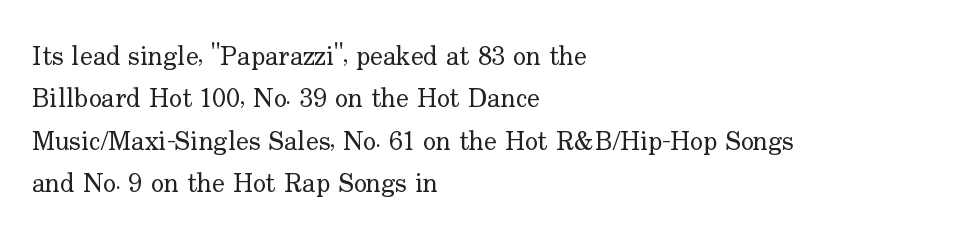
{"italic": "no", "bold": "no", "underline": "no", "align": "left", "line_spacing": "normal", "line_spacing_ratio": 1.57, "letter_spacing": "normal", "letter_spacing_em": 0.0, "glyph_px": 27}
